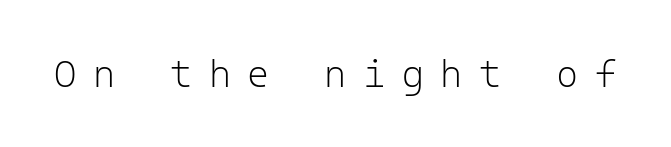
{"serif": "no", "italic": "no", "bold": "no", "weight": "light", "width": "normal", "stroke_contrast": "low", "x_height": "medium", "monospaced": "yes", "underline": "no", "letter_spacing": "wide", "letter_spacing_em": 0.43, "glyph_px": 38}
